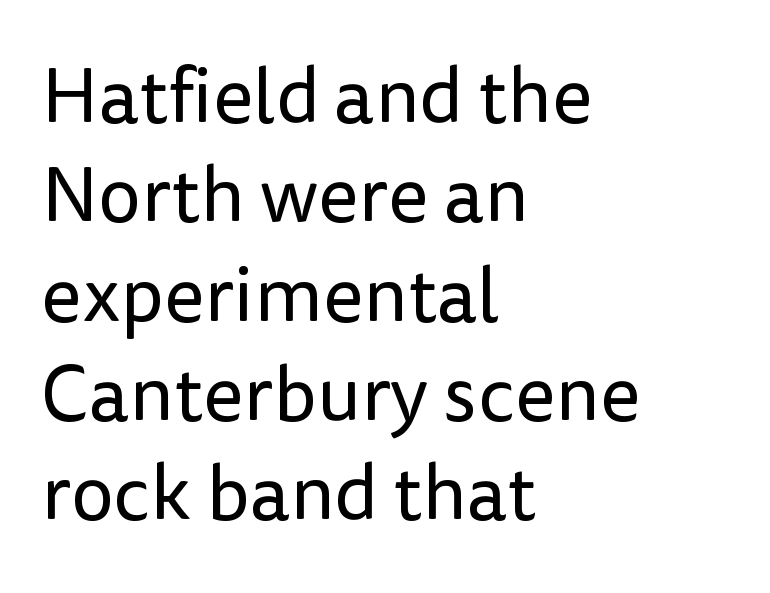
{"serif": "no", "italic": "no", "bold": "no", "weight": "regular", "width": "normal", "stroke_contrast": "low", "x_height": "medium", "monospaced": "no", "underline": "no", "align": "left", "line_spacing": "normal", "line_spacing_ratio": 1.29, "letter_spacing": "normal", "letter_spacing_em": 0.0, "glyph_px": 77}
